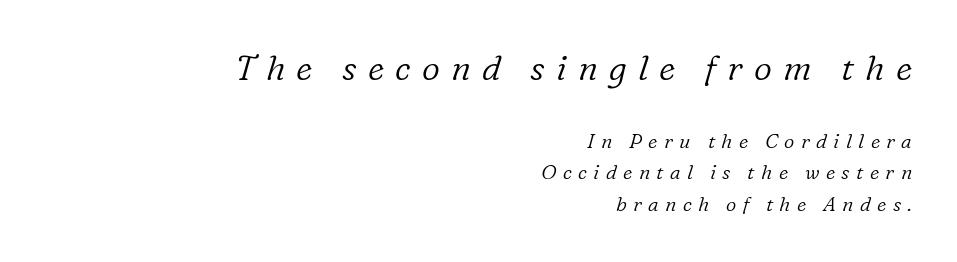
The composition opens big and finishes small. Looks like regular typesetting: each glyph gets only the width it needs. Italic? Definitely — the glyphs are oblique. The line-height multiplier appears to be the usual default. Type style note: has serifs.
